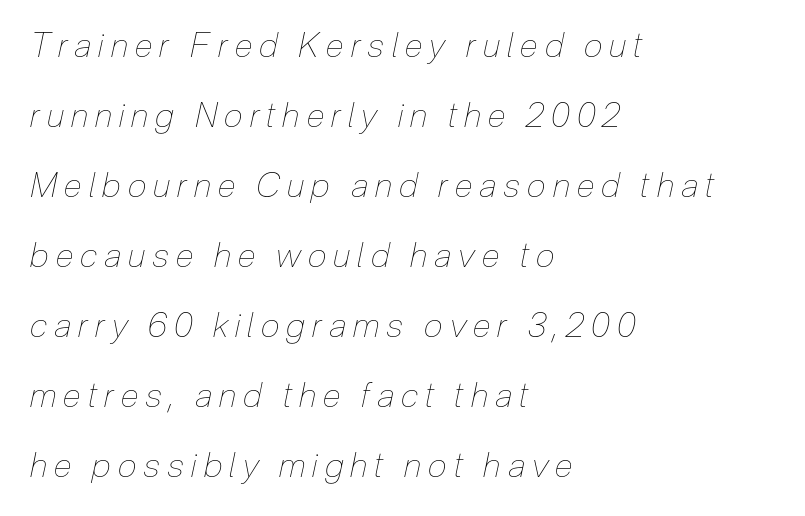
{"italic": "yes", "lean": "right", "slant_degrees": 12, "bold": "no", "weight": "thin", "width": "condensed", "stroke_contrast": "low", "x_height": "medium", "monospaced": "no", "underline": "no", "align": "left", "line_spacing": "loose", "line_spacing_ratio": 2.06, "letter_spacing": "wide", "letter_spacing_em": 0.21, "glyph_px": 34}
